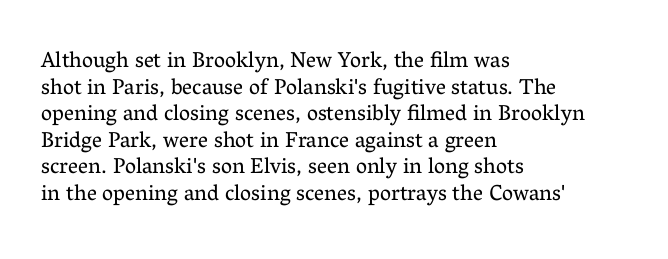
The image shows 22 px text type, upright; set left-aligned, line spacing 1.21x, normal letter spacing, not underlined.
